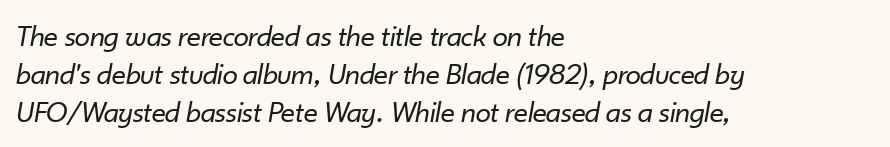
The image shows 31 px regular-weight type, italic (leaning right); set left-aligned, line spacing 1.23x, normal letter spacing, not underlined; low stroke contrast and a small x-height.
